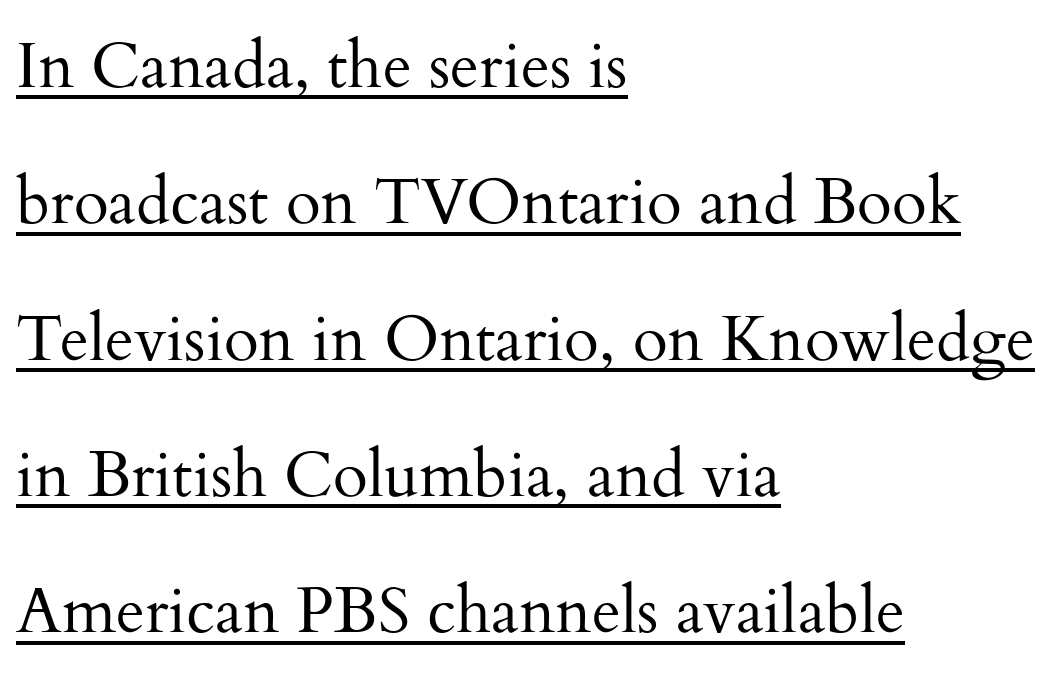
The image shows 64 px regular-weight serif type, upright; set left-aligned, loose line spacing (2.13x), normal letter spacing, underlined; medium stroke contrast and a small x-height.
